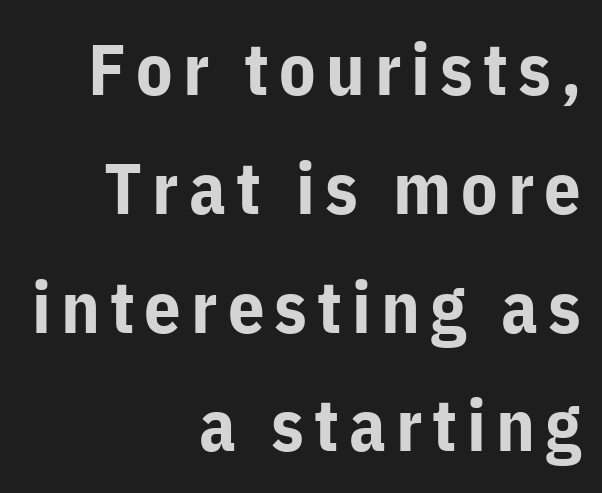
The letters advance in unequal steps, a hallmark of proportional type. I'd call this a sans setting — the letters go barefoot. The words here are not underlined. These lines were composed using upright roman letters. Line ends are locked; line starts wander.
